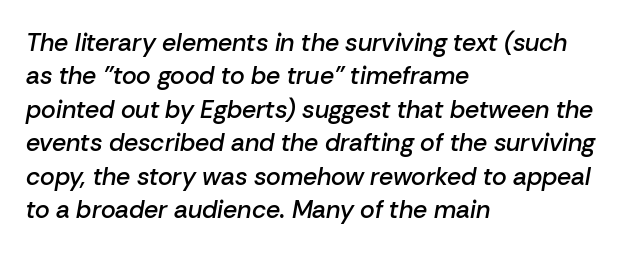
The image shows 25 px text type, italic (leaning right); set left-aligned, normal line spacing (1.34x), normal letter spacing, not underlined.
